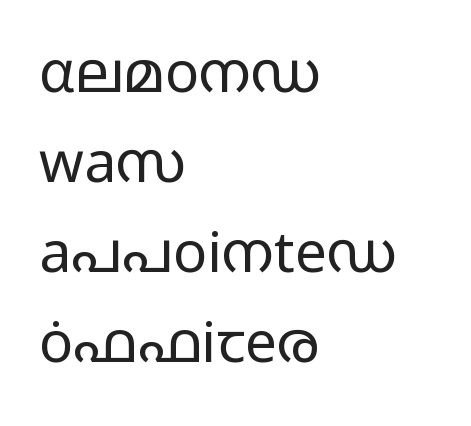
Q: Is the text bold? A: No.
Q: Is the text italic (slanted)? A: No, it is upright.
Q: Is the typeface a serif or a sans-serif typeface? A: Sans-serif.
Q: Is the text underlined? A: No.
Q: How is the paragraph aligned? A: Left-aligned.
Q: Is the spacing between letters normal or unusually wide? A: Normal.
Q: Is the spacing between lines tight, normal or loose? A: Normal.
Q: Width (condensed, normal, or wide)? A: Wide.
Q: Stroke contrast? A: Low.
Q: x-height? A: Medium.
Q: Monospaced? A: No.
